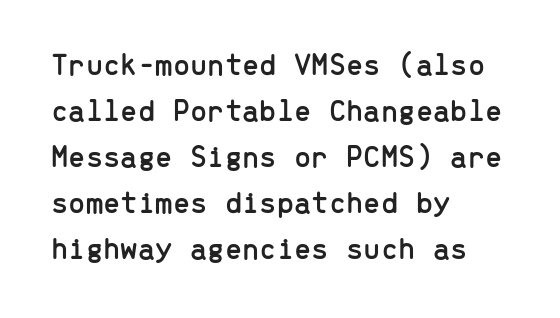
The letters stand upright; this is a roman face. The typeface chosen for these lines omits serifs. Fixed-width glyphs throughout — classic coding-font behaviour. The gap between lines stays unmarked. You could call the tracking neutral — neither tight nor loose. Regarding leading, the lines here are spaced in the standard way.
